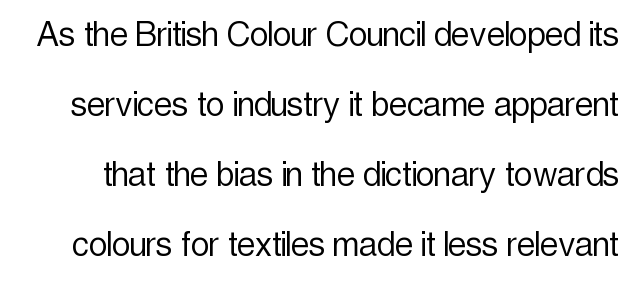
The image shows 41 px light, condensed sans-serif type, upright; set line spacing 1.71x, normal letter spacing, not underlined; a medium x-height.
